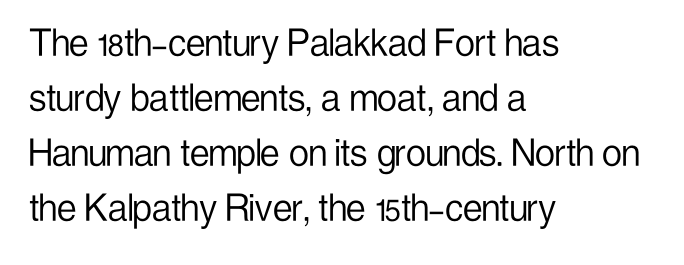
{"serif": "no", "italic": "no", "bold": "no", "weight": "light", "width": "condensed", "stroke_contrast": "low", "x_height": "medium", "monospaced": "no", "underline": "no", "align": "left", "line_spacing": "normal", "line_spacing_ratio": 1.25, "letter_spacing": "normal", "letter_spacing_em": 0.0, "glyph_px": 44}
